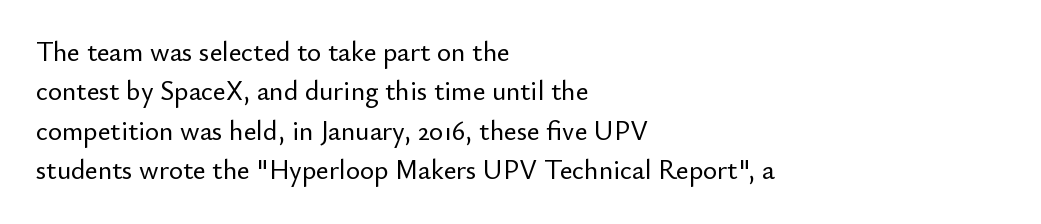
Q: Is the text italic (slanted)? A: No, it is upright.
Q: Is the text underlined? A: No.
Q: How is the paragraph aligned? A: Left-aligned.
Q: Is the spacing between letters normal or unusually wide? A: Normal.
Q: Is the spacing between lines tight, normal or loose? A: Normal.
